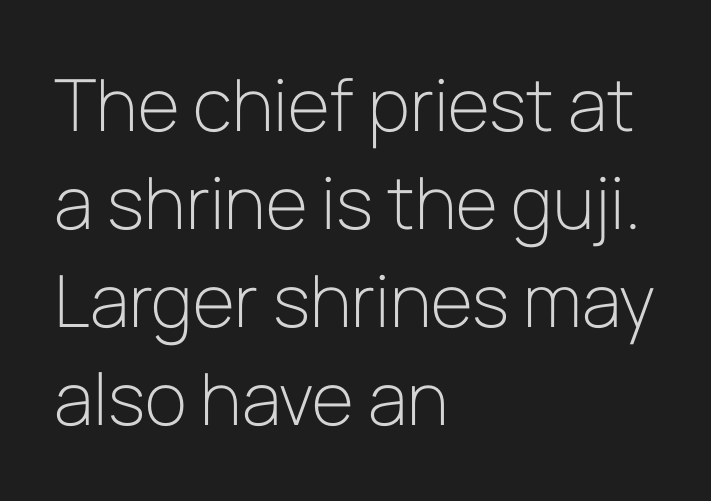
Q: Is the text bold? A: No.
Q: Is the text italic (slanted)? A: No, it is upright.
Q: Is the typeface a serif or a sans-serif typeface? A: Sans-serif.
Q: Is the text underlined? A: No.
Q: How is the paragraph aligned? A: Left-aligned.
Q: Is the spacing between letters normal or unusually wide? A: Normal.
Q: Is the spacing between lines tight, normal or loose? A: Normal.
Q: Width (condensed, normal, or wide)? A: Normal.
Q: Stroke contrast? A: Low.
Q: x-height? A: Medium.
Q: Monospaced? A: No.
